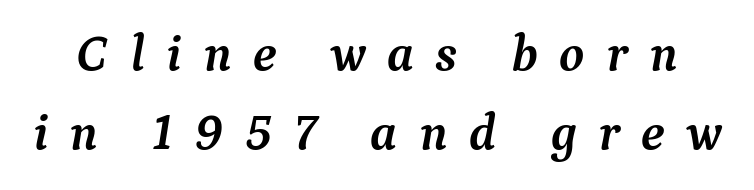
{"serif": "yes", "italic": "yes", "lean": "right", "slant_degrees": 9, "bold": "yes", "weight": "semibold", "width": "normal", "stroke_contrast": "medium", "x_height": "medium", "monospaced": "no", "underline": "no", "line_spacing": "normal", "line_spacing_ratio": 1.55, "letter_spacing": "wide", "letter_spacing_em": 0.42, "glyph_px": 51}
